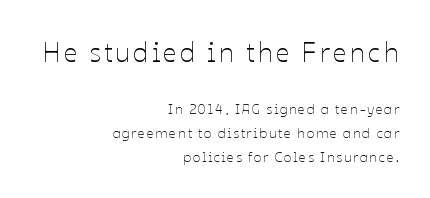
{"italic": "no", "bold": "no", "underline": "no", "align": "right", "line_spacing": "normal", "line_spacing_ratio": 1.7, "larger_block": "first", "size_ratio": 1.93, "glyph_px": 27}
